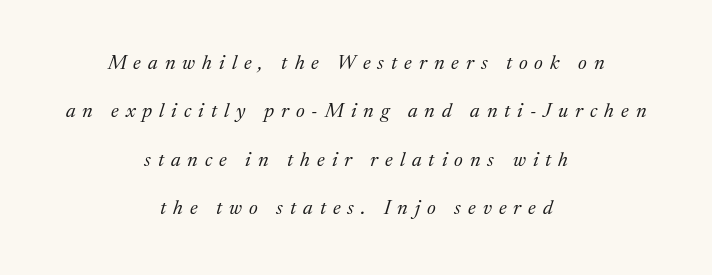
Q: Is the text bold? A: No.
Q: Is the text italic (slanted)? A: Yes, it leans right by about 17 degrees.
Q: Is the text underlined? A: No.
Q: How is the paragraph aligned? A: Centered.
Q: Is the spacing between letters normal or unusually wide? A: Unusually wide.
Q: Is the spacing between lines tight, normal or loose? A: Loose.
